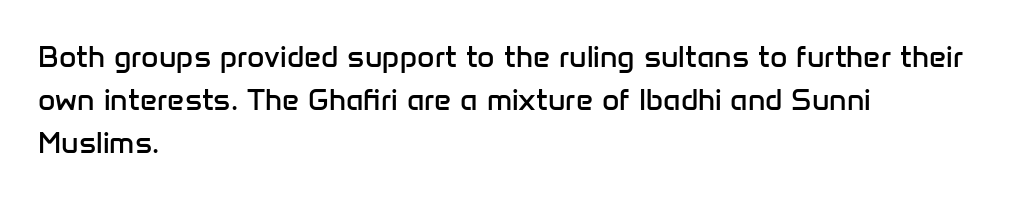
The image shows 30 px regular-weight sans-serif type, upright; set left-aligned, normal line spacing (1.44x), normal letter spacing, not underlined; low stroke contrast and a medium x-height.
